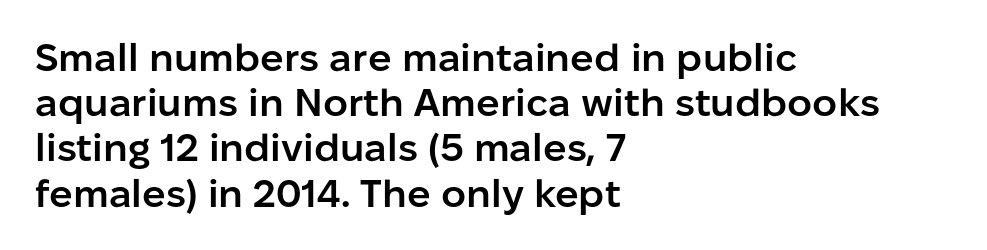
{"serif": "no", "italic": "no", "bold": "semi", "weight": "semibold", "width": "normal", "stroke_contrast": "low", "x_height": "medium", "monospaced": "no", "underline": "no", "align": "left", "line_spacing_ratio": 1.16, "letter_spacing": "normal", "letter_spacing_em": 0.0, "glyph_px": 39}
